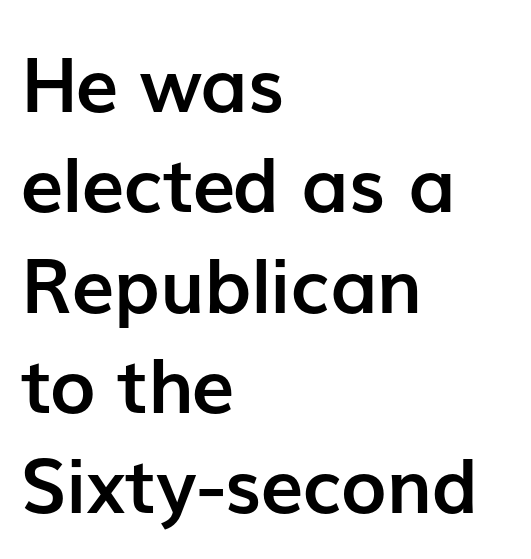
{"serif": "no", "italic": "no", "bold": "yes", "weight": "semibold", "width": "normal", "stroke_contrast": "low", "x_height": "medium", "monospaced": "no", "underline": "no", "align": "left", "line_spacing": "normal", "line_spacing_ratio": 1.32, "letter_spacing": "normal", "letter_spacing_em": 0.0, "glyph_px": 76}
